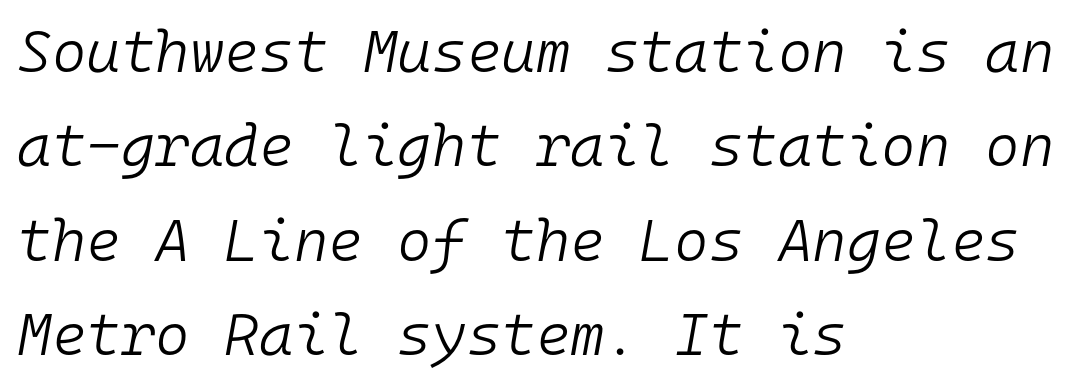
The image shows 59 px light type, italic (leaning right), monospaced; set left-aligned, normal line spacing (1.6x), normal letter spacing, not underlined; low stroke contrast and a medium x-height.
